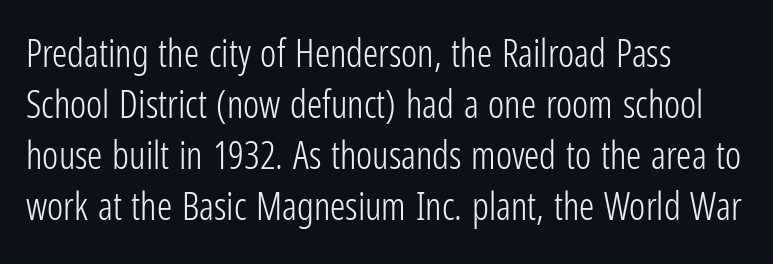
No italicization has been applied; the sample stays upright. Are there feet on the stems? There aren't — it's a sans. Just letters on the line, the space beneath them empty. Do the characters align in a grid? No, the font is proportional.
